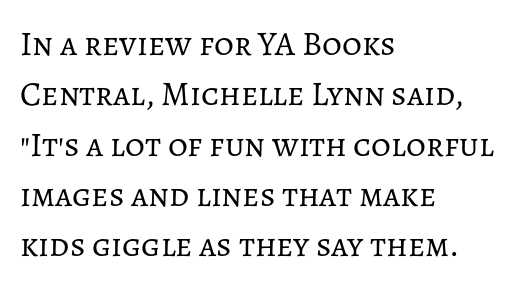
Q: Is the text bold? A: No.
Q: Is the text italic (slanted)? A: No, it is upright.
Q: Is the text underlined? A: No.
Q: How is the paragraph aligned? A: Left-aligned.
Q: Is the spacing between letters normal or unusually wide? A: Normal.
Q: Is the spacing between lines tight, normal or loose? A: Normal.
Q: Width (condensed, normal, or wide)? A: Normal.
Q: Stroke contrast? A: Low.
Q: x-height? A: Medium.
Q: Monospaced? A: No.
